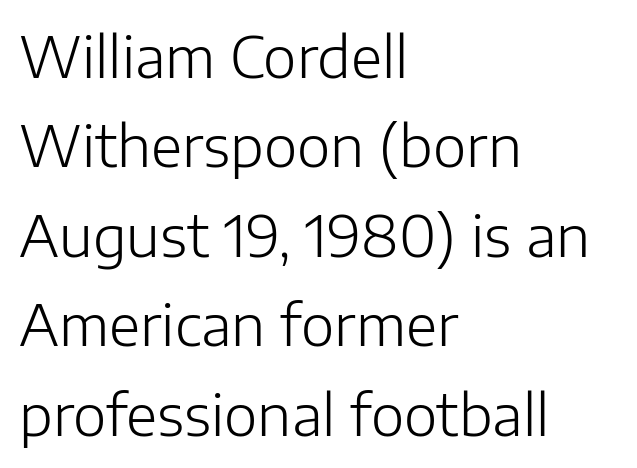
The image shows 57 px light sans-serif type, upright; set left-aligned, normal line spacing (1.57x), normal letter spacing, not underlined; low stroke contrast and a medium x-height.
